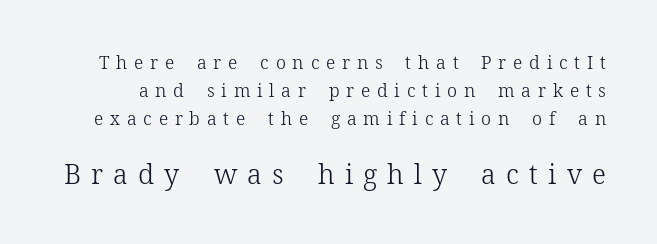
Q: Is the text bold? A: No.
Q: Is the text italic (slanted)? A: No, it is upright.
Q: Is the text underlined? A: No.
Q: Is the spacing between letters normal or unusually wide? A: Unusually wide.
Q: Is the spacing between lines tight, normal or loose? A: Normal.
Q: Which block of text is set in a larger size, the first (top) or the second (bottom)? A: The second (bottom) one.
